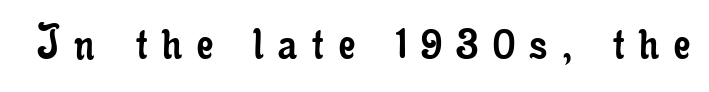
When letters stand straight like this, we call the style roman or upright. Rule under the text: the space is simply empty. Look at the tracking — it's clearly loosened, letters drifting apart. The font is comparable to plain body text, perhaps lighter.
